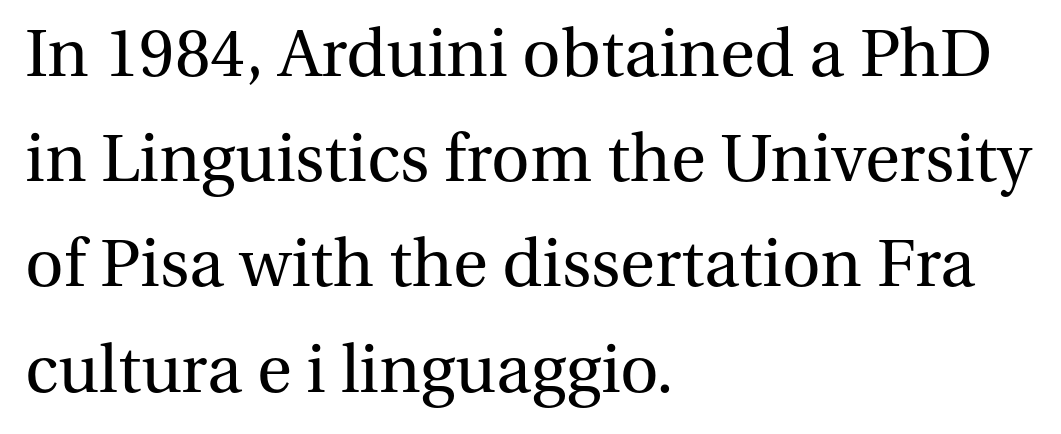
Alignment: flush left. Glance below the letters and you will spot only blank space. The glyphs in this specimen are seriffed. Italic? Not at all — the glyphs are vertical. Letter spacing: default.
